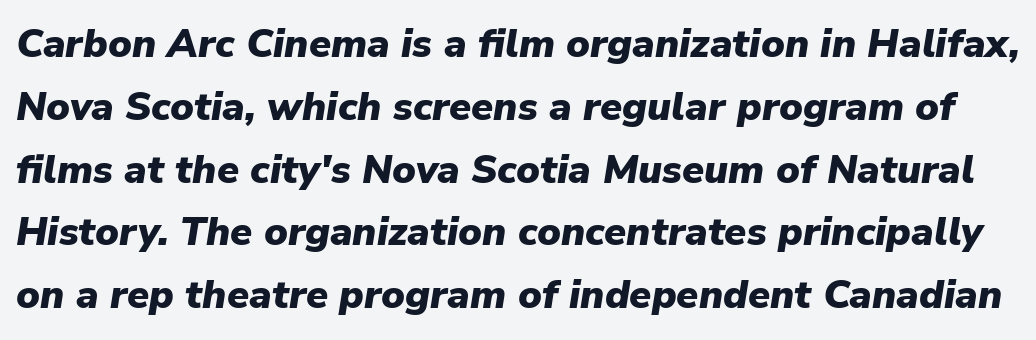
The image shows 40 px heavy type, italic (leaning right); set normal line spacing (1.57x), normal letter spacing, not underlined; low stroke contrast and a medium x-height.
